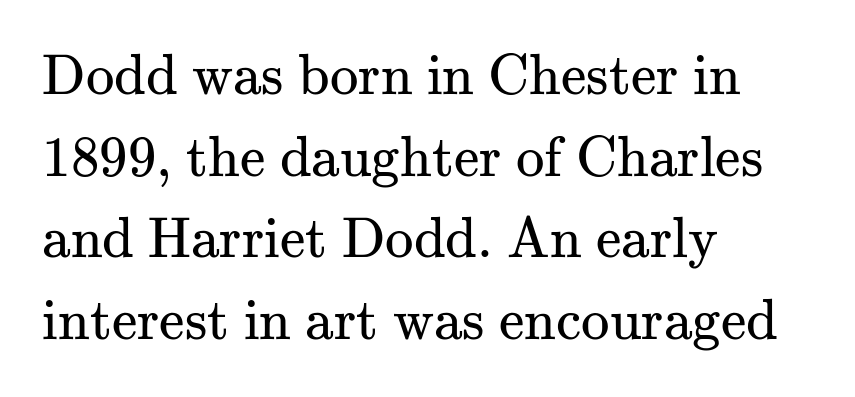
Q: Is the text bold? A: No.
Q: Is the text italic (slanted)? A: No, it is upright.
Q: Is the typeface a serif or a sans-serif typeface? A: Serif.
Q: Is the text underlined? A: No.
Q: How is the paragraph aligned? A: Left-aligned.
Q: Is the spacing between letters normal or unusually wide? A: Normal.
Q: Is the spacing between lines tight, normal or loose? A: Normal.
Q: Width (condensed, normal, or wide)? A: Normal.
Q: Stroke contrast? A: Medium.
Q: x-height? A: Small.
Q: Monospaced? A: No.
